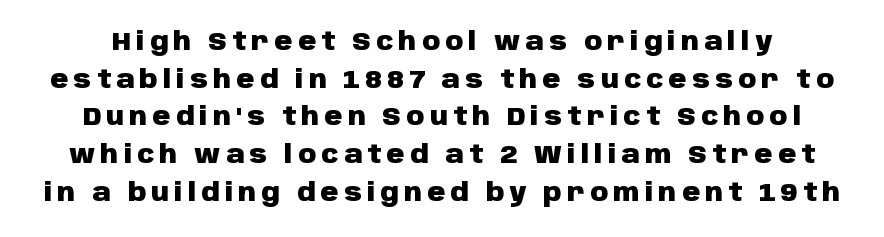
The rendering uses a bold face; every stroke is thick and dark. Honestly, the row spacing looks completely unremarkable. Does the lettering tilt? It doesn't — this is upright. Is the letter spacing exaggerated? Yes — the characters are pushed far apart. Letters rest on an invisible, unmarked baseline.
